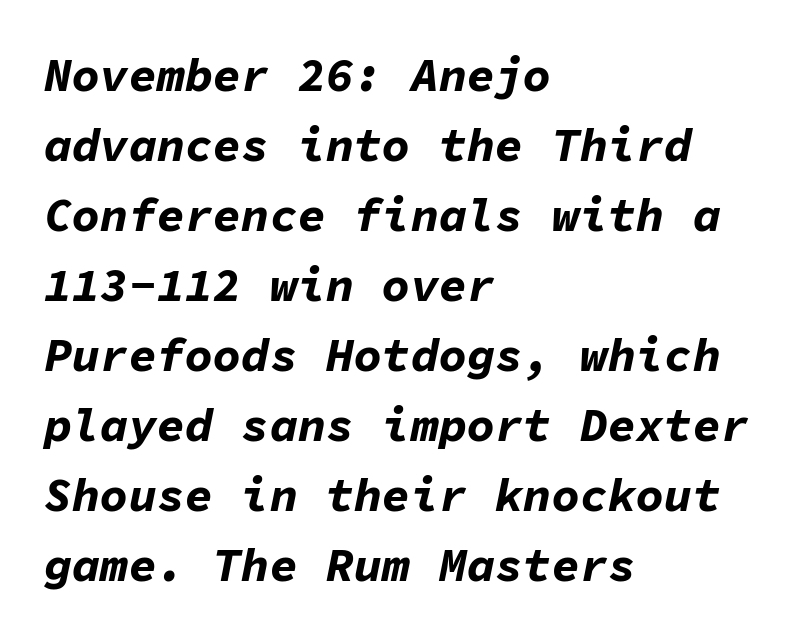
{"italic": "yes", "lean": "right", "slant_degrees": 11, "bold": "yes", "weight": "bold", "width": "normal", "stroke_contrast": "low", "x_height": "medium", "monospaced": "yes", "underline": "no", "align": "left", "line_spacing": "normal", "line_spacing_ratio": 1.49, "letter_spacing": "normal", "letter_spacing_em": 0.0, "glyph_px": 47}
